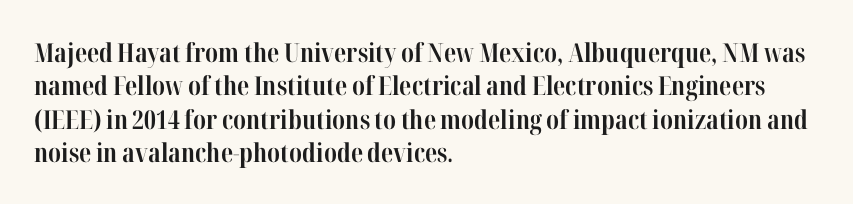
The image shows 26 px bold type, upright; set left-aligned, normal line spacing (1.28x), normal letter spacing, not underlined.
